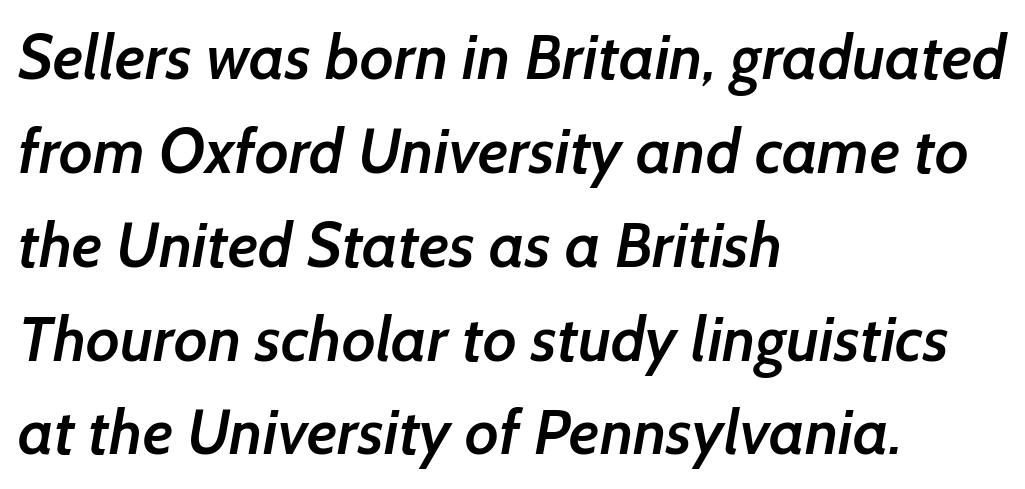
Q: Is the text bold? A: Semi-bold.
Q: Is the typeface a serif or a sans-serif typeface? A: Sans-serif.
Q: Is the text underlined? A: No.
Q: How is the paragraph aligned? A: Left-aligned.
Q: Is the spacing between letters normal or unusually wide? A: Normal.
Q: Is the spacing between lines tight, normal or loose? A: Normal.
Q: Width (condensed, normal, or wide)? A: Normal.
Q: Stroke contrast? A: Low.
Q: x-height? A: Medium.
Q: Monospaced? A: No.
